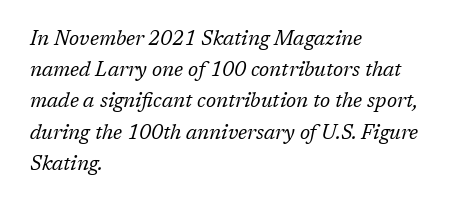
The image shows 20 px text type, italic (leaning right); set left-aligned, normal line spacing (1.56x), normal letter spacing, not underlined.
